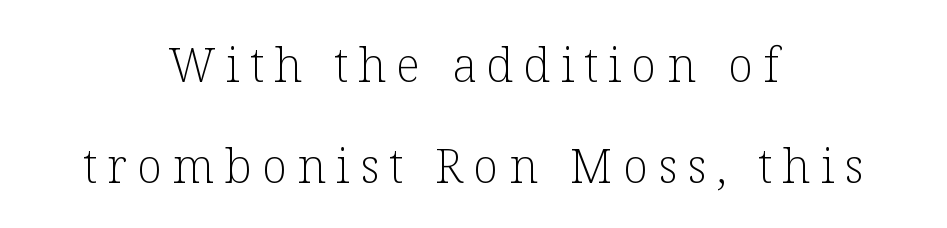
The image shows 47 px light serif type, upright; set centered, loose line spacing (2.14x), unusually wide letter spacing (+0.21 em), not underlined; low stroke contrast and a medium x-height.
